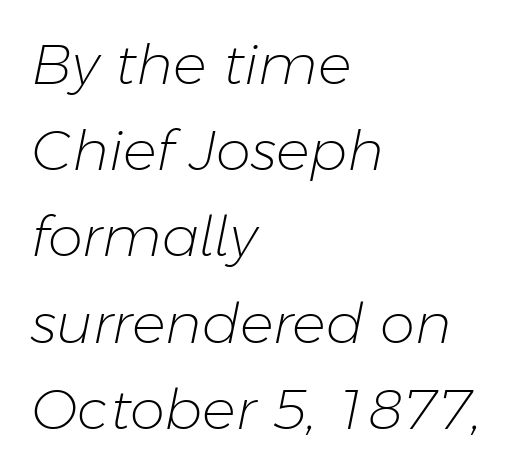
The image shows 56 px light type, italic (leaning right); set left-aligned, normal line spacing (1.54x), normal letter spacing, not underlined; low stroke contrast and a medium x-height.
